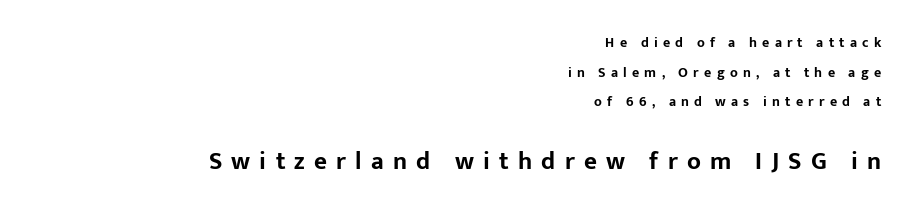
Q: Is the text bold? A: Yes.
Q: Is the text italic (slanted)? A: No, it is upright.
Q: Is the text underlined? A: No.
Q: How is the paragraph aligned? A: Right-aligned.
Q: Is the spacing between letters normal or unusually wide? A: Unusually wide.
Q: Is the spacing between lines tight, normal or loose? A: Loose.
Q: Which block of text is set in a larger size, the first (top) or the second (bottom)? A: The second (bottom) one.
